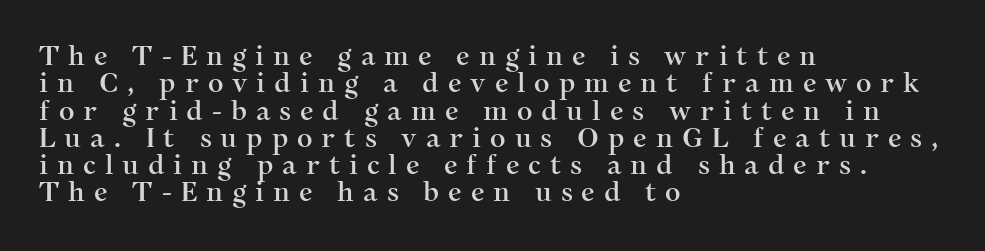
{"italic": "no", "underline": "no", "align": "left", "line_spacing": "tight", "line_spacing_ratio": 1.01, "letter_spacing": "wide", "letter_spacing_em": 0.33, "glyph_px": 27}
